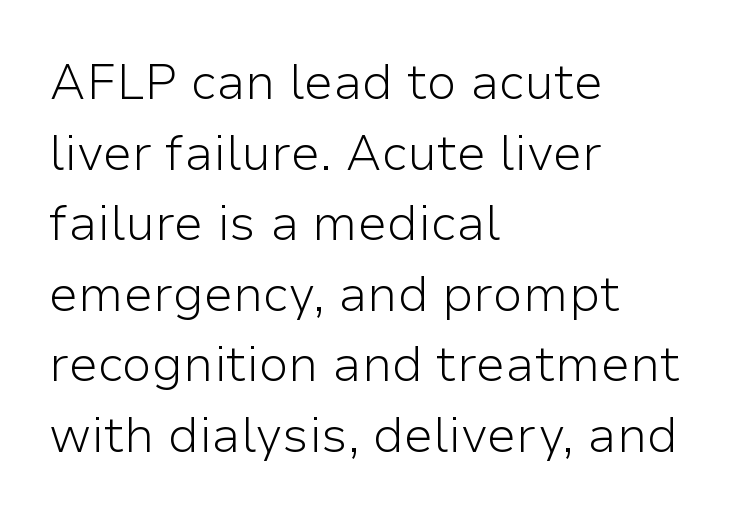
Q: Is the text bold? A: No.
Q: Is the text italic (slanted)? A: No, it is upright.
Q: Is the typeface a serif or a sans-serif typeface? A: Sans-serif.
Q: Is the text underlined? A: No.
Q: How is the paragraph aligned? A: Left-aligned.
Q: Is the spacing between letters normal or unusually wide? A: Normal.
Q: Is the spacing between lines tight, normal or loose? A: Normal.
Q: Width (condensed, normal, or wide)? A: Normal.
Q: Stroke contrast? A: Low.
Q: x-height? A: Medium.
Q: Monospaced? A: No.
